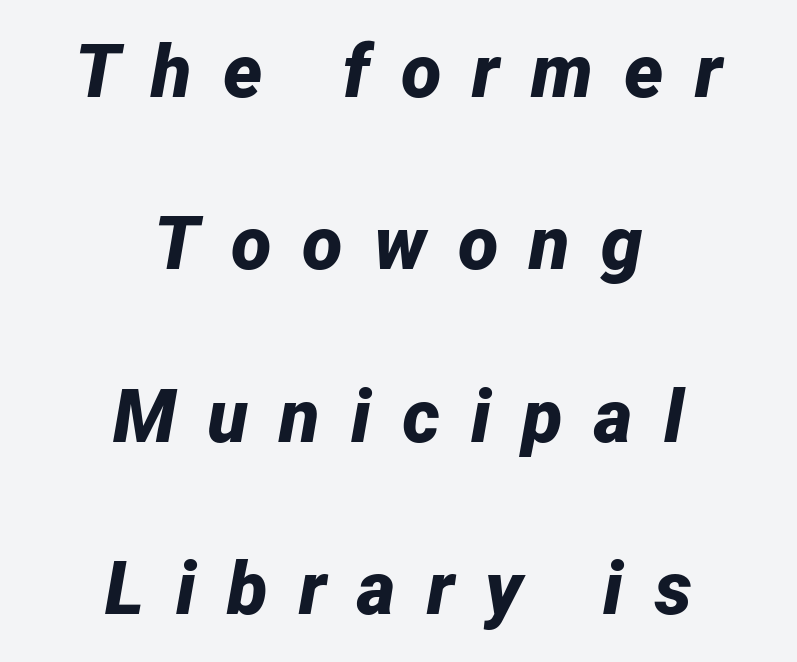
{"italic": "yes", "lean": "right", "slant_degrees": 12, "bold": "yes", "weight": "bold", "width": "normal", "stroke_contrast": "low", "x_height": "medium", "monospaced": "no", "underline": "no", "align": "center", "line_spacing": "loose", "line_spacing_ratio": 2.33, "letter_spacing": "wide", "letter_spacing_em": 0.42, "glyph_px": 74}
